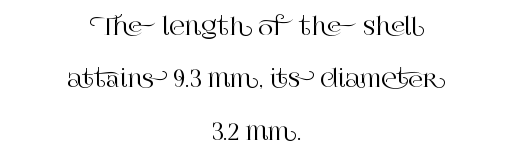
{"italic": "no", "underline": "no", "align": "center", "line_spacing": "loose", "line_spacing_ratio": 2.18, "letter_spacing": "normal", "letter_spacing_em": 0.0, "glyph_px": 24}
